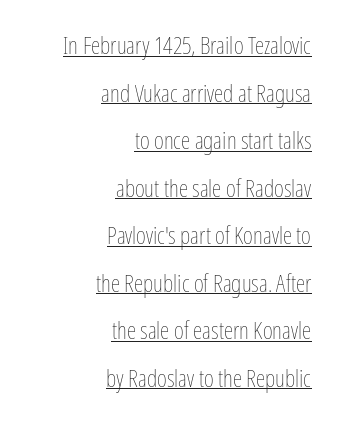
{"italic": "no", "bold": "no", "underline": "yes", "align": "right", "line_spacing": "loose", "line_spacing_ratio": 1.98, "letter_spacing": "normal", "letter_spacing_em": 0.0, "glyph_px": 24}
